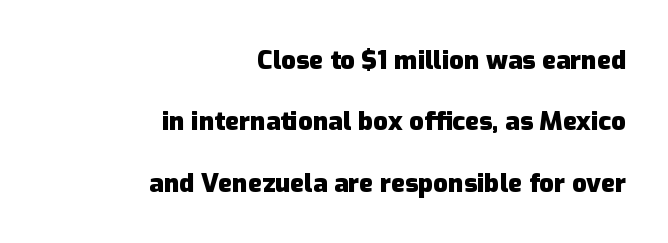
A flush-right, rag-left setting is used for this passage. Every character sits straight up, as roman type does. Words appear dense and cohesive because spacing is normal. Anything drawn beneath the words? Only blank space. Reading down the column, the eye jumps a long way to each next line. On the weight axis this lands at bold, roughly 700.
